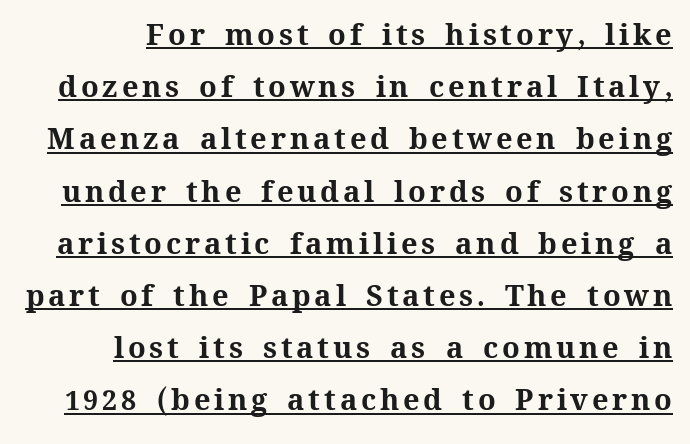
{"italic": "no", "bold": "yes", "weight": "bold", "width": "normal", "stroke_contrast": "medium", "x_height": "medium", "monospaced": "no", "underline": "yes", "line_spacing_ratio": 1.8, "glyph_px": 29}
